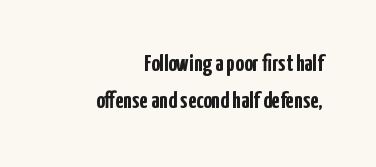
The image shows 24 px bold type, upright; set right-aligned, normal line spacing (1.55x), normal letter spacing, not underlined.
